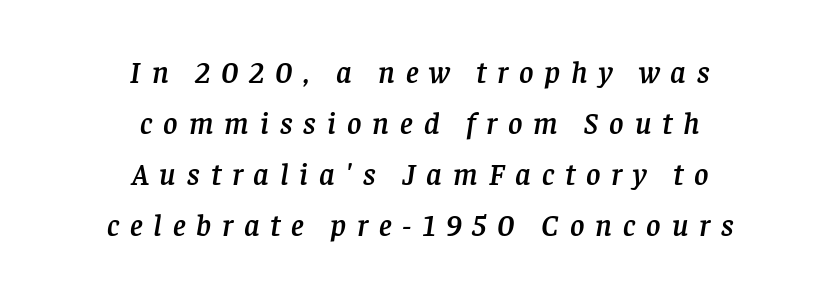
Q: Is the text italic (slanted)? A: Yes, it leans right by about 8 degrees.
Q: Is the typeface a serif or a sans-serif typeface? A: Serif.
Q: Is the text underlined? A: No.
Q: How is the paragraph aligned? A: Centered.
Q: Is the spacing between letters normal or unusually wide? A: Unusually wide.
Q: Is the spacing between lines tight, normal or loose? A: Normal.
Q: Width (condensed, normal, or wide)? A: Normal.
Q: Stroke contrast? A: Low.
Q: x-height? A: Large.
Q: Monospaced? A: No.
